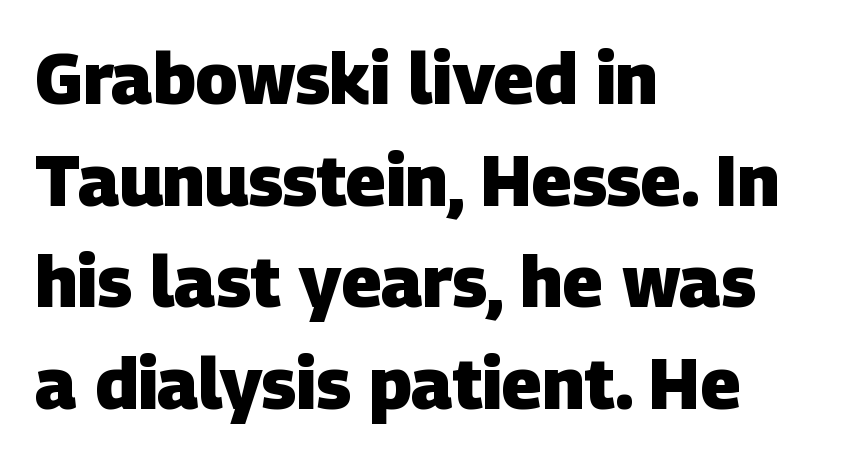
The image shows 71 px heavy sans-serif type; set left-aligned, normal line spacing (1.43x), normal letter spacing, not underlined; low stroke contrast and a large x-height.
